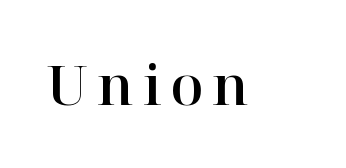
Underlining? Definitely not there. Check where the strokes stop: tiny serifs finish them off. Italic? Not at all — the glyphs are vertical. Looks like regular typesetting: each glyph gets only the width it needs.
